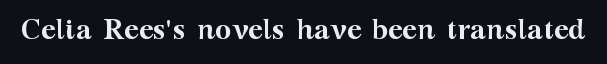
Regarding serifs, this sample has them. Glyph-to-glyph distance matches everyday printed text. Varying glyph widths throughout — classic text-font behaviour. Strong, thick strokes mark this as bold type. Check the space under the baseline: it is left empty.
